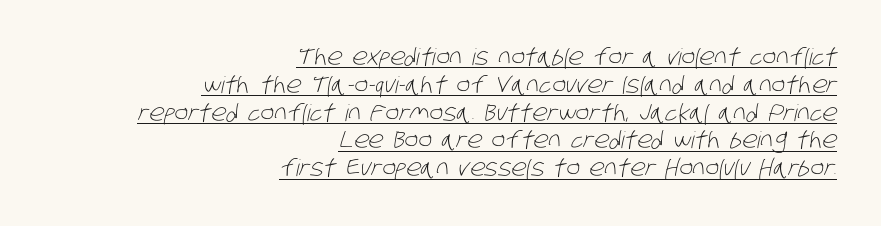
Q: Is the text bold? A: No.
Q: Is the text underlined? A: Yes.
Q: How is the paragraph aligned? A: Right-aligned.
Q: Is the spacing between letters normal or unusually wide? A: Normal.
